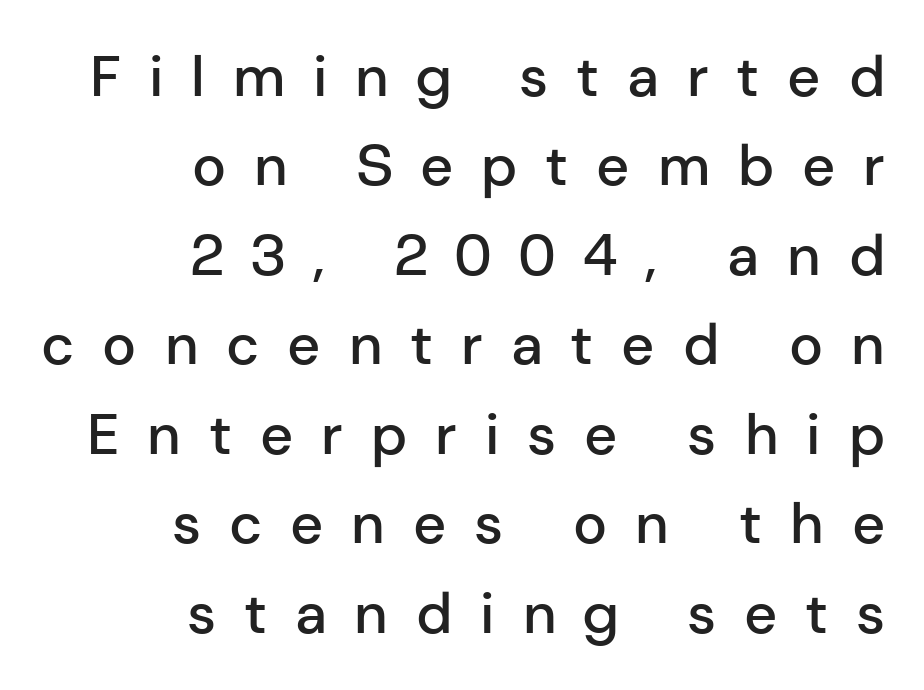
Characters follow at a spacing far wider than the type designer built in. Summary of vertical rhythm: regular, with standard interline spacing. The glyphs are unaccompanied by any horizontal stroke below them. A student would call this right alignment; a typographer would say flush right, rag left. The lettering stays uniformly vertical, giving the passage a roman look. The typeface chosen for these lines omits serifs.
